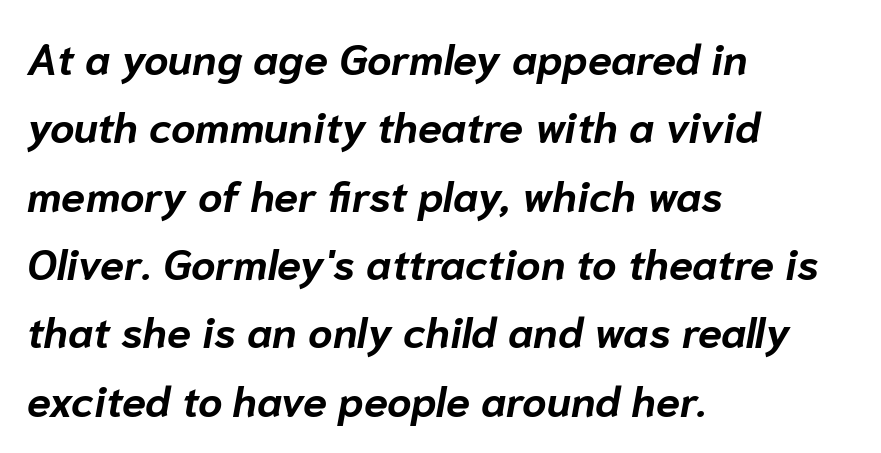
The image shows 43 px bold type, italic (leaning right); set left-aligned, normal line spacing (1.59x), normal letter spacing, not underlined; low stroke contrast and a medium x-height.
